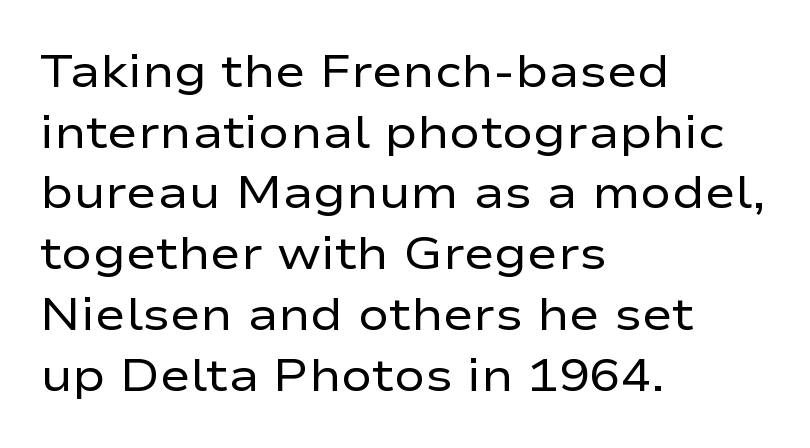
Q: Is the text bold? A: No.
Q: Is the text italic (slanted)? A: No, it is upright.
Q: Is the typeface a serif or a sans-serif typeface? A: Sans-serif.
Q: Is the text underlined? A: No.
Q: How is the paragraph aligned? A: Left-aligned.
Q: Is the spacing between letters normal or unusually wide? A: Normal.
Q: Is the spacing between lines tight, normal or loose? A: Normal.
Q: Width (condensed, normal, or wide)? A: Wide.
Q: Stroke contrast? A: Low.
Q: x-height? A: Medium.
Q: Monospaced? A: No.
